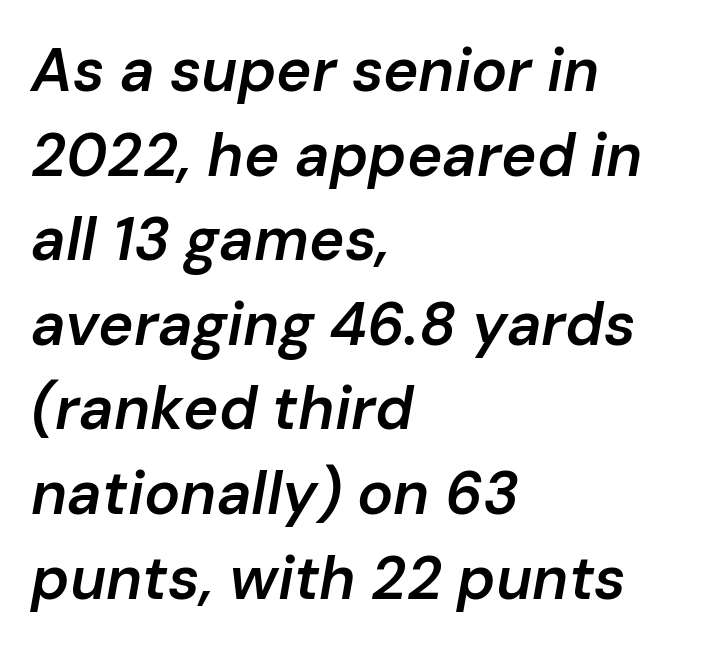
The image shows 60 px semibold type, italic (leaning right); set left-aligned, normal line spacing (1.41x), normal letter spacing, not underlined; low stroke contrast and a medium x-height.
